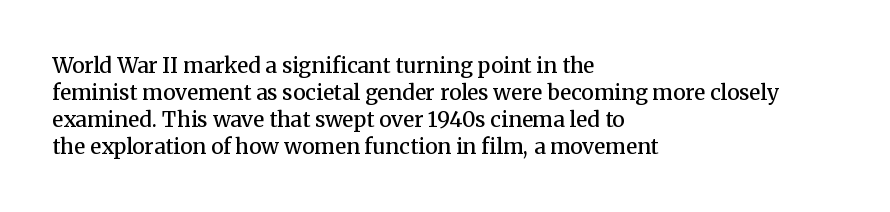
Posture: upright roman. Glance below the letters and you will spot only blank space. Its strokes are somewhat broadened, the hallmark of semibold type. Typeset ragged right — the left edge is the straight one.
